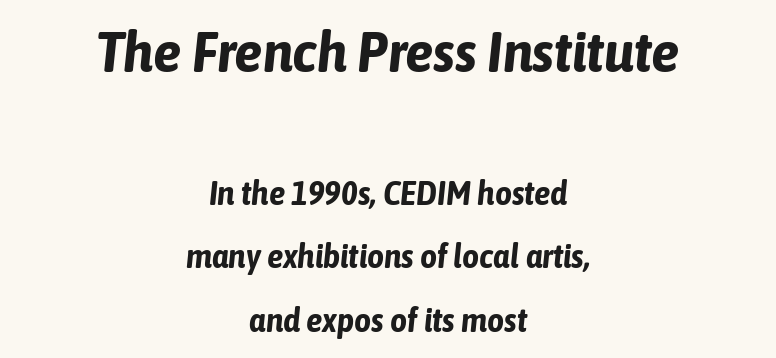
{"italic": "yes", "lean": "right", "slant_degrees": 6, "bold": "yes", "weight": "bold", "width": "condensed", "stroke_contrast": "low", "x_height": "medium", "monospaced": "no", "underline": "no", "align": "center", "line_spacing": "loose", "line_spacing_ratio": 1.93, "letter_spacing": "normal", "letter_spacing_em": 0.0, "larger_block": "first", "size_ratio": 1.73, "glyph_px": 57}
